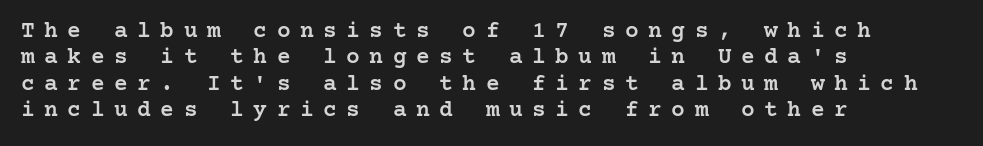
Designer's note — italics off, roman on. The gap between lines stays unmarked. Compared with an ordinary text face, these strokes are moderately heavier — a semibold. The typesetter chose a ragged-right arrangement here.
